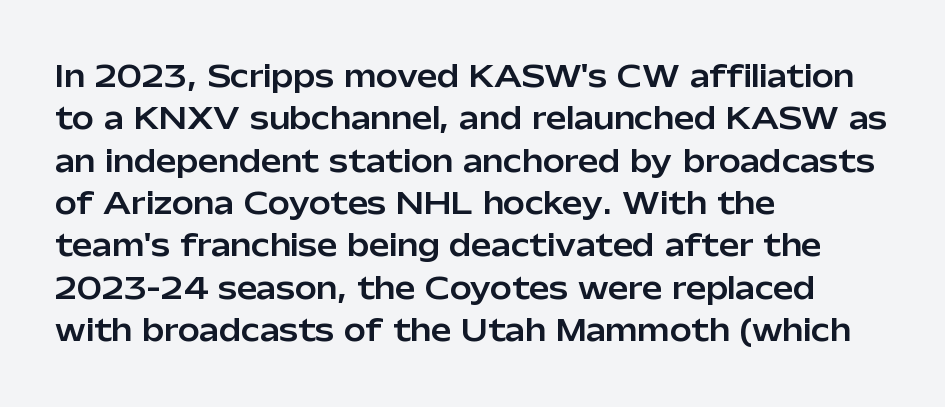
The foot of each line stays bare and open. Serif or sans? Sans — the stroke terminals are bare. This sample has the flowing, uneven cadence of proportional lettering. In CSS terms this would be text-align: left.
